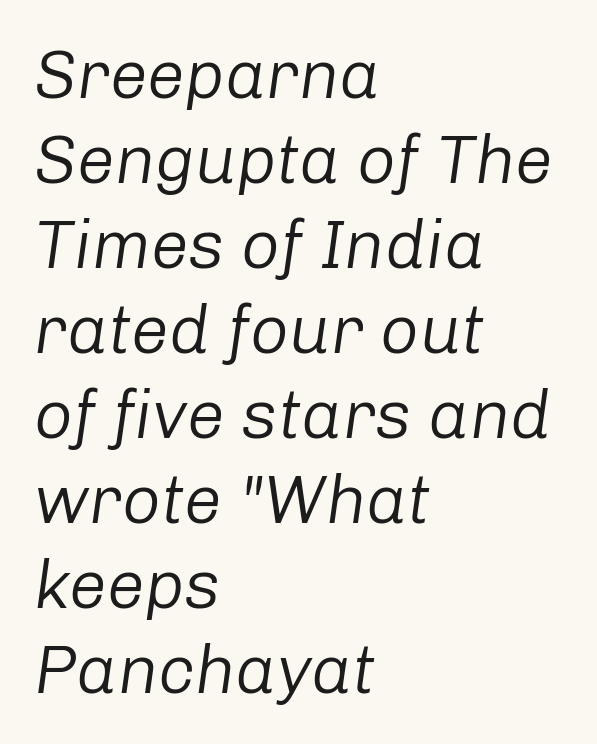
The image shows 68 px regular-weight type, italic (leaning right); set left-aligned, normal line spacing (1.25x), normal letter spacing, not underlined; low stroke contrast and a medium x-height.
